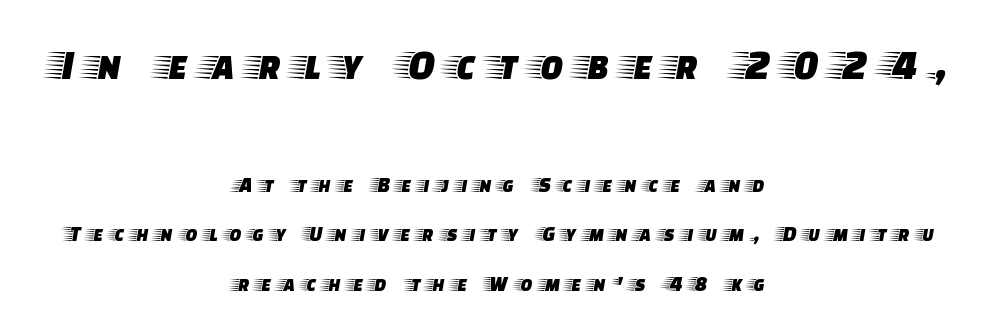
The image shows 43 px wide serif type; set centered, loose line spacing (2.26x), unusually wide letter spacing (+0.34 em), not underlined; the first (top) block is 1.95x larger; low stroke contrast and a large x-height.
